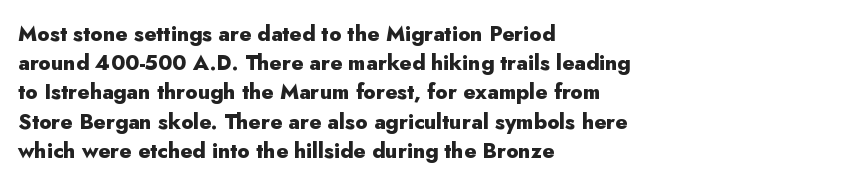
When letters stand straight like this, we call the style roman or upright. Line starts are locked; line ends wander. Quick note: underline off. Words appear dense and cohesive because spacing is normal. A normal amount of white space separates one row of letters from the next.
